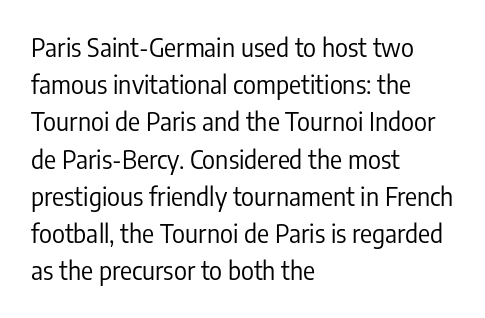
{"italic": "no", "bold": "no", "underline": "no", "align": "left", "line_spacing": "normal", "line_spacing_ratio": 1.49, "letter_spacing": "normal", "letter_spacing_em": 0.0, "glyph_px": 25}
